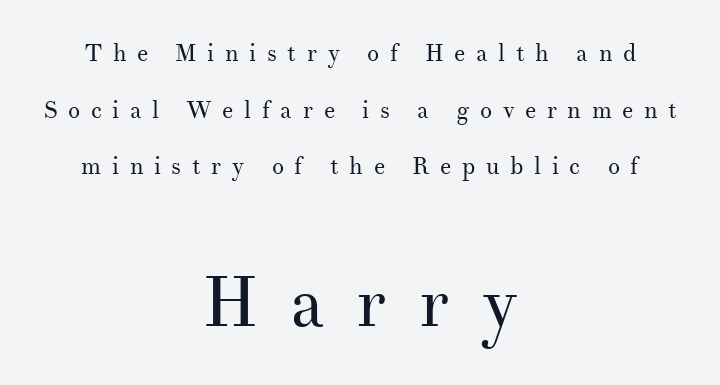
The image shows 72 px regular-weight serif type, upright; set centered, loose line spacing (2.36x), unusually wide letter spacing (+0.44 em), not underlined; the second (bottom) block is 3.0x larger; medium stroke contrast and a small x-height.
